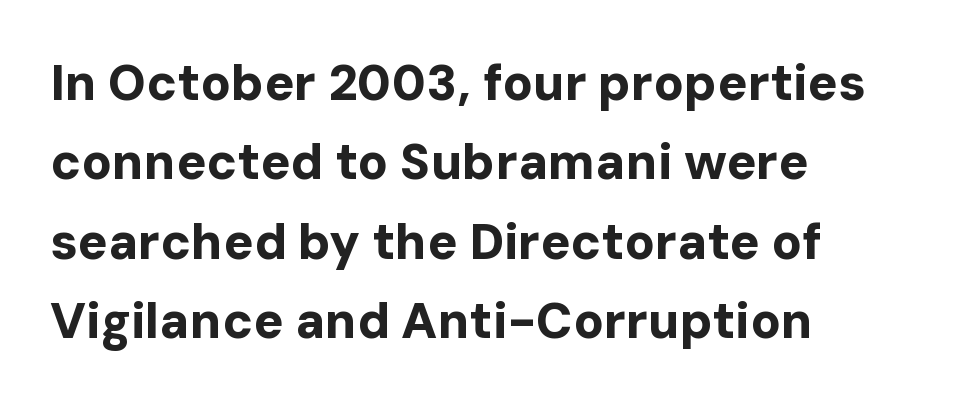
{"serif": "no", "italic": "no", "bold": "yes", "weight": "bold", "width": "normal", "stroke_contrast": "low", "x_height": "medium", "monospaced": "no", "underline": "no", "align": "left", "line_spacing": "normal", "line_spacing_ratio": 1.59, "letter_spacing": "normal", "letter_spacing_em": 0.0, "glyph_px": 50}
